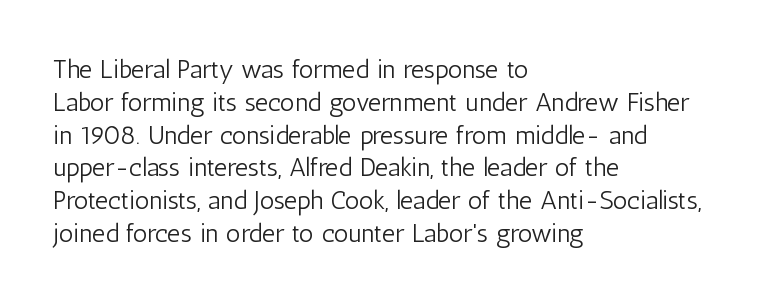
Check the space under the baseline: it is left empty. Posture: upright roman. Is the type heavy? It reads as light-to-regular instead. One-word summary of the alignment: left. The line-height multiplier appears to be the usual default.
